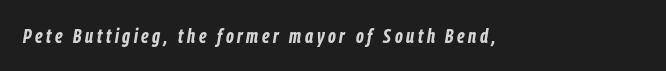
Q: Is the text bold? A: Yes.
Q: Is the text italic (slanted)? A: Yes, it leans right by about 9 degrees.
Q: Is the text underlined? A: No.
